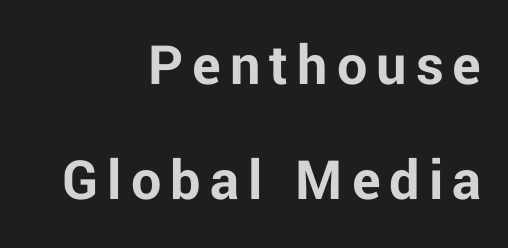
The glyphs in this specimen are sans serif. These words are printed bold, with thick strokes throughout. Here the designer chose a conventional face with non-uniform glyph widths. These lines stand farther apart than default settings would place them. Anything drawn beneath the words? Only blank space.
